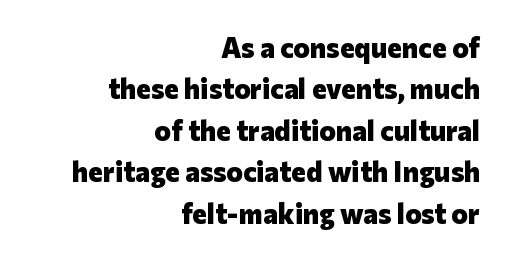
{"serif": "no", "italic": "no", "bold": "yes", "weight": "heavy", "width": "normal", "stroke_contrast": "low", "x_height": "medium", "monospaced": "no", "underline": "no", "align": "right", "line_spacing": "normal", "line_spacing_ratio": 1.48, "letter_spacing": "normal", "letter_spacing_em": 0.0, "glyph_px": 28}
